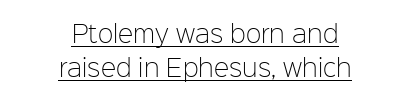
Q: Is the text bold? A: No.
Q: Is the text italic (slanted)? A: No, it is upright.
Q: Is the text underlined? A: Yes.
Q: How is the paragraph aligned? A: Centered.
Q: Is the spacing between letters normal or unusually wide? A: Normal.
Q: Is the spacing between lines tight, normal or loose? A: Normal.
